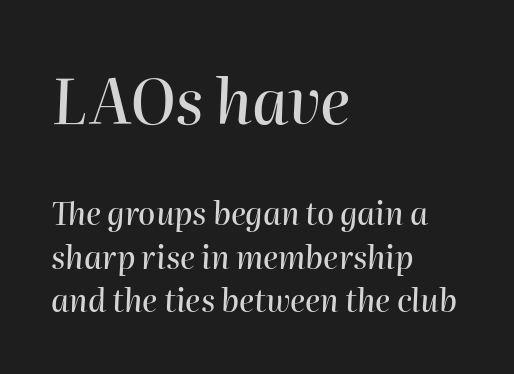
{"italic": "yes", "lean": "right", "slant_degrees": 2, "width": "normal", "stroke_contrast": "high", "x_height": "medium", "monospaced": "no", "underline": "no", "align": "left", "line_spacing": "normal", "line_spacing_ratio": 1.41, "letter_spacing": "normal", "letter_spacing_em": 0.0, "larger_block": "first", "size_ratio": 2.0, "glyph_px": 62}
